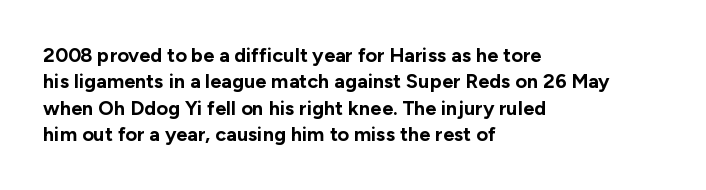
No extra tracking has been applied to these lines. The font is running at its bold setting. Students, observe: this is what conventionally led text looks like. Ascenders rise straight up at ninety degrees.
